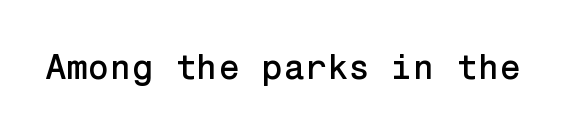
Q: Is the text italic (slanted)? A: No, it is upright.
Q: Is the typeface a serif or a sans-serif typeface? A: Sans-serif.
Q: Is the text underlined? A: No.
Q: Is the spacing between letters normal or unusually wide? A: Normal.
Q: Width (condensed, normal, or wide)? A: Normal.
Q: Stroke contrast? A: Low.
Q: x-height? A: Medium.
